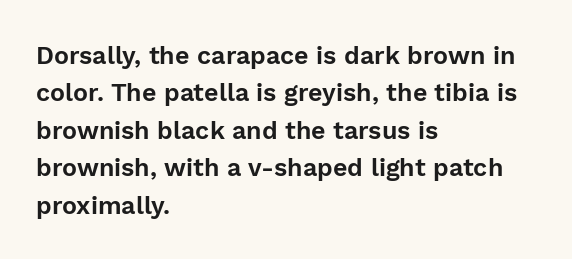
Q: Is the text italic (slanted)? A: No, it is upright.
Q: Is the text underlined? A: No.
Q: How is the paragraph aligned? A: Left-aligned.
Q: Is the spacing between letters normal or unusually wide? A: Normal.
Q: Is the spacing between lines tight, normal or loose? A: Normal.
